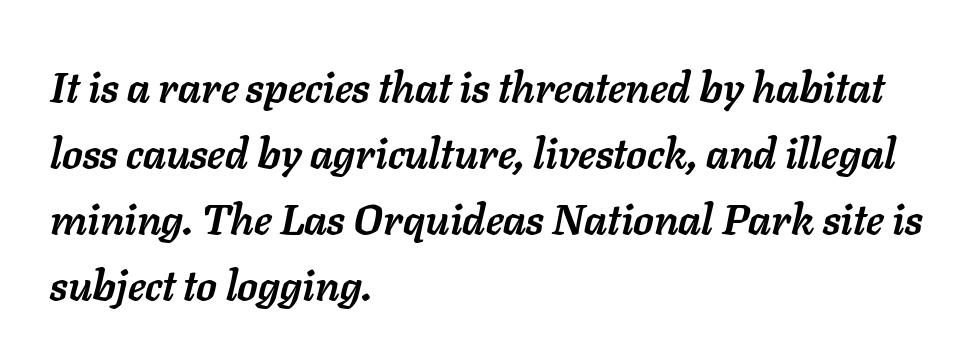
Q: Is the text bold? A: Yes.
Q: Is the text italic (slanted)? A: Yes, it leans right by about 11 degrees.
Q: Is the text underlined? A: No.
Q: How is the paragraph aligned? A: Left-aligned.
Q: Is the spacing between letters normal or unusually wide? A: Normal.
Q: Is the spacing between lines tight, normal or loose? A: Normal.
Q: Width (condensed, normal, or wide)? A: Normal.
Q: Stroke contrast? A: Low.
Q: x-height? A: Medium.
Q: Monospaced? A: No.
